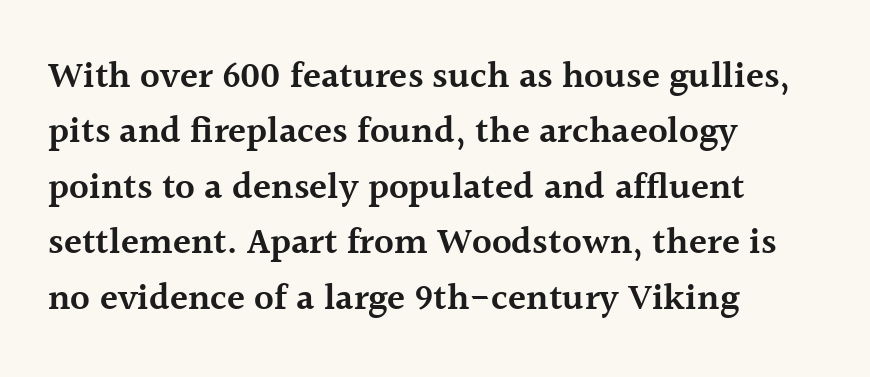
Nobody touched the tracking dial on this one. Does the lettering tilt? It doesn't — this is upright. The rendering anchors every line to the left-hand side. The letters carry serifs — small finishing strokes at the ends of their stems.
